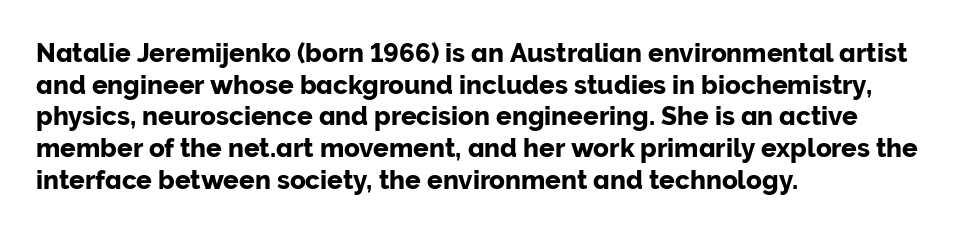
The lettering stays uniformly vertical, giving the passage a roman look. The baseline area is clear. The setting favours the left margin, as ordinary paragraphs usually do. These lines keep a tight, regular rhythm from letter to letter.
